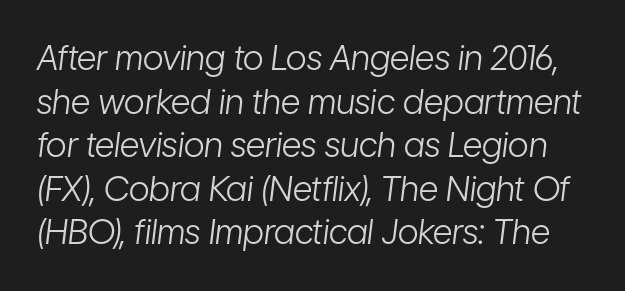
The image shows 34 px light, condensed type, italic (leaning right); set normal line spacing (1.28x), normal letter spacing, not underlined; low stroke contrast and a medium x-height.
